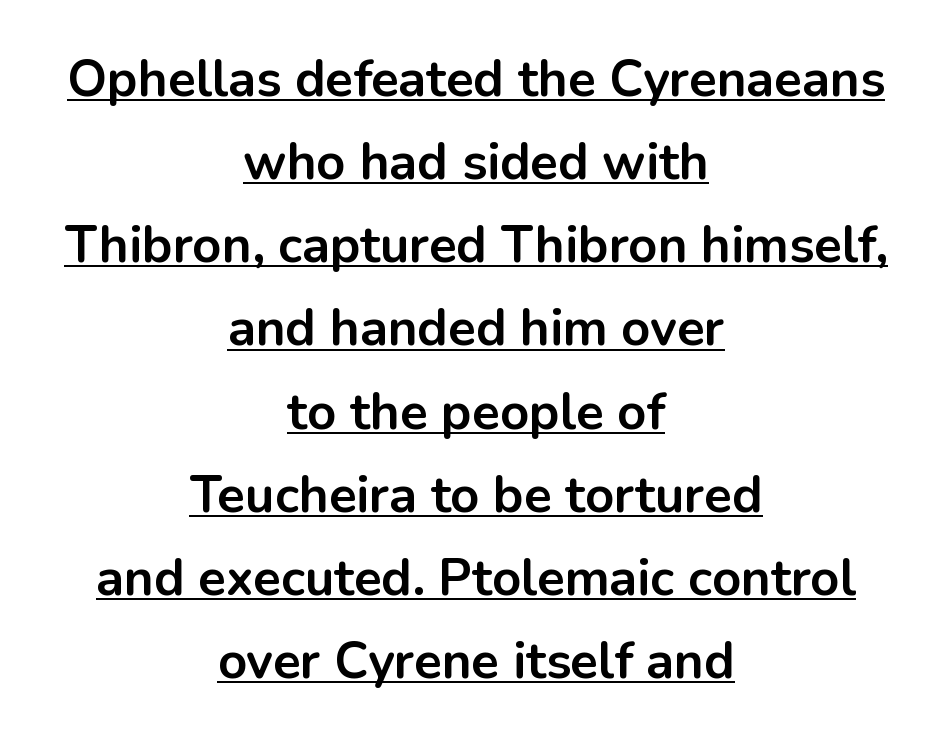
The image shows 51 px bold sans-serif type, upright; set centered, normal line spacing (1.63x), normal letter spacing, underlined; low stroke contrast and a medium x-height.
